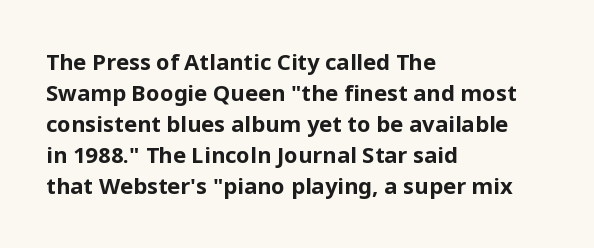
{"italic": "no", "bold": "yes", "underline": "no", "align": "left", "line_spacing": "normal", "line_spacing_ratio": 1.41, "letter_spacing": "normal", "letter_spacing_em": 0.0, "glyph_px": 22}
